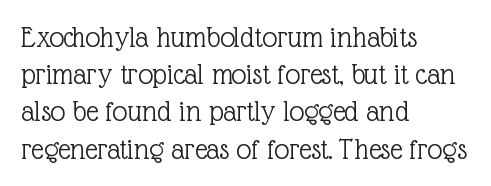
Q: Is the text bold? A: No.
Q: Is the text italic (slanted)? A: No, it is upright.
Q: Is the typeface a serif or a sans-serif typeface? A: Serif.
Q: Is the text underlined? A: No.
Q: How is the paragraph aligned? A: Left-aligned.
Q: Is the spacing between letters normal or unusually wide? A: Normal.
Q: Width (condensed, normal, or wide)? A: Normal.
Q: x-height? A: Medium.
Q: Monospaced? A: No.
